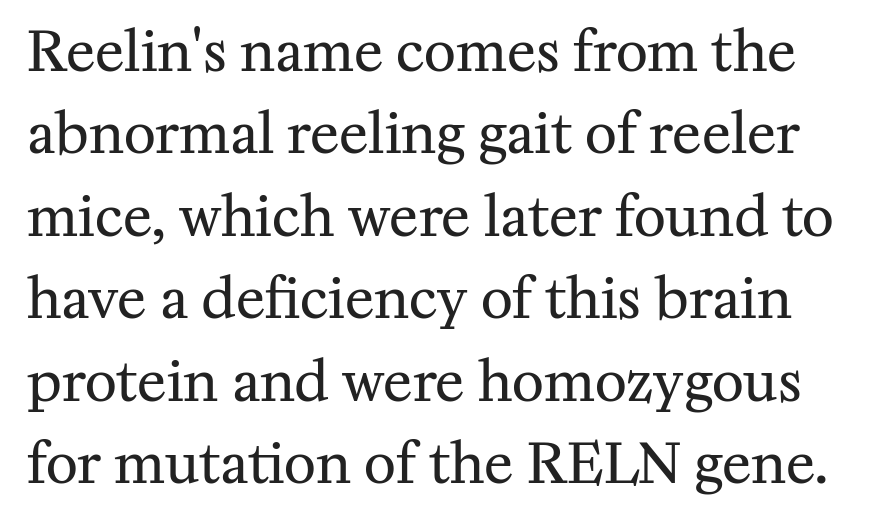
{"serif": "yes", "italic": "no", "bold": "no", "weight": "regular", "width": "normal", "stroke_contrast": "medium", "x_height": "medium", "monospaced": "no", "underline": "no", "line_spacing": "normal", "line_spacing_ratio": 1.5, "letter_spacing": "normal", "letter_spacing_em": 0.0, "glyph_px": 55}
